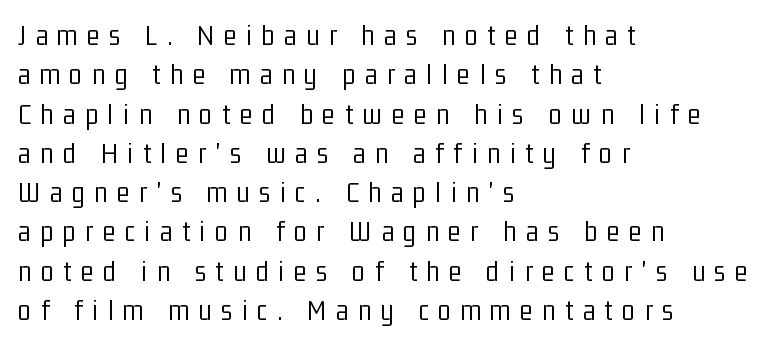
The image shows 30 px light, condensed sans-serif type, upright; set left-aligned, normal line spacing (1.31x), unusually wide letter spacing (+0.32 em), not underlined; low stroke contrast and a medium x-height.
